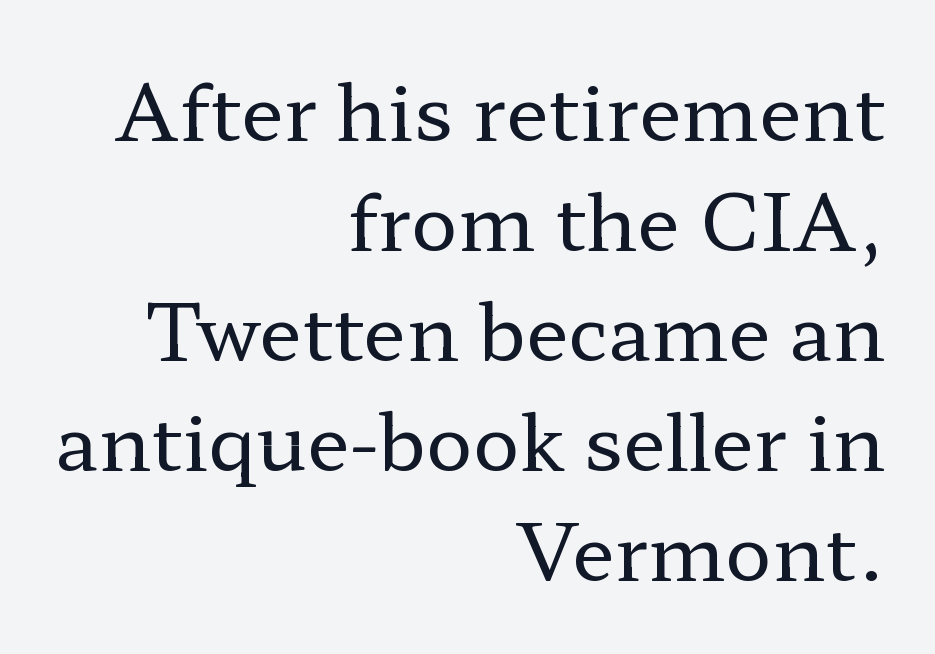
The image shows 78 px regular-weight, wide serif type, upright; set right-aligned, normal line spacing (1.41x), normal letter spacing, not underlined; low stroke contrast and a medium x-height.
